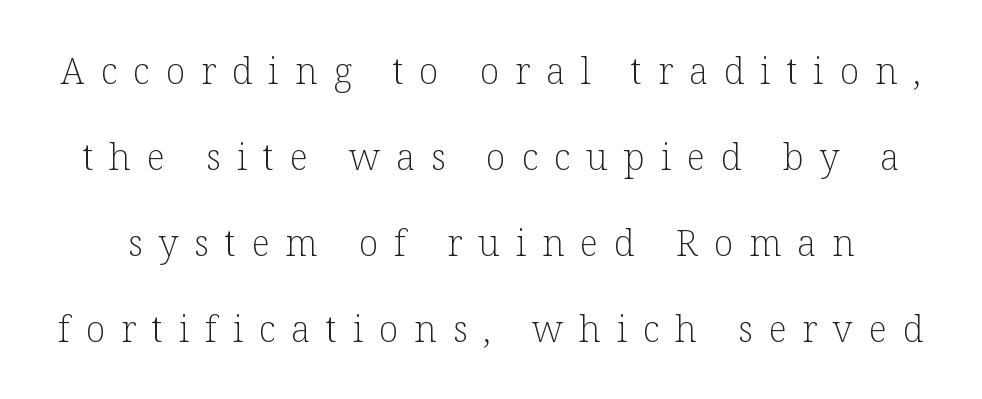
{"serif": "yes", "italic": "no", "bold": "no", "weight": "light", "width": "normal", "stroke_contrast": "low", "x_height": "medium", "monospaced": "no", "underline": "no", "line_spacing": "loose", "line_spacing_ratio": 2.39, "letter_spacing": "wide", "letter_spacing_em": 0.44, "glyph_px": 36}
